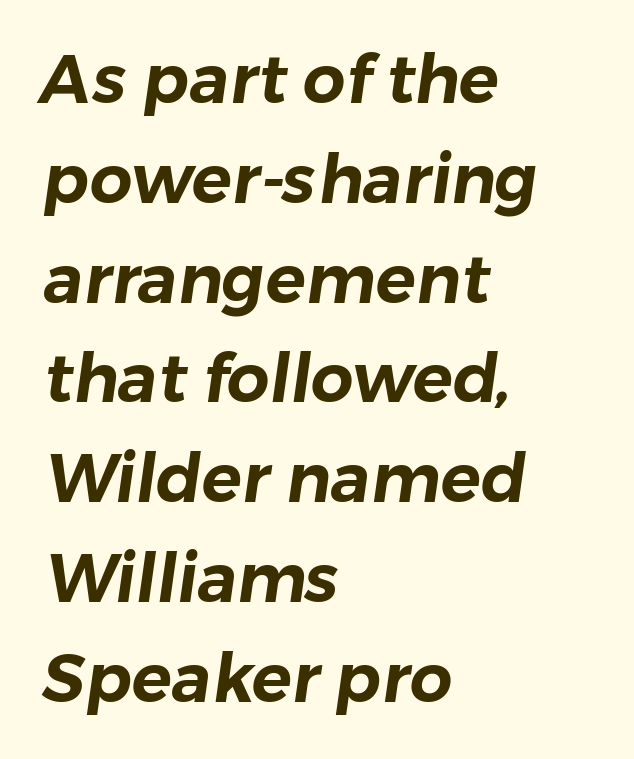
{"serif": "no", "width": "normal", "stroke_contrast": "low", "x_height": "medium", "monospaced": "no", "underline": "no", "align": "left", "line_spacing": "normal", "line_spacing_ratio": 1.49, "letter_spacing": "normal", "letter_spacing_em": 0.0, "glyph_px": 67}
